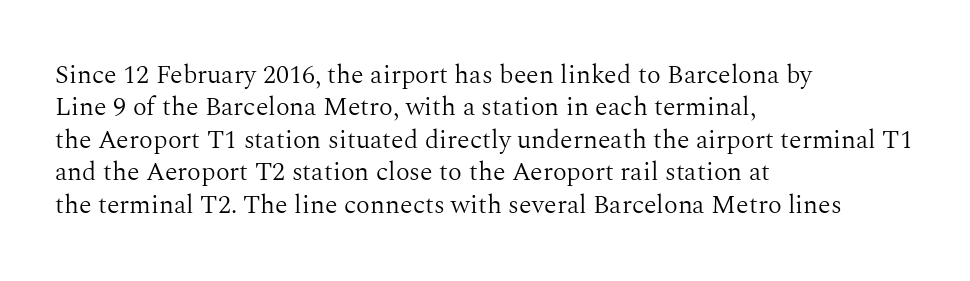
{"italic": "no", "bold": "no", "underline": "no", "align": "left", "line_spacing": "normal", "line_spacing_ratio": 1.25, "letter_spacing": "normal", "letter_spacing_em": 0.0, "glyph_px": 26}
